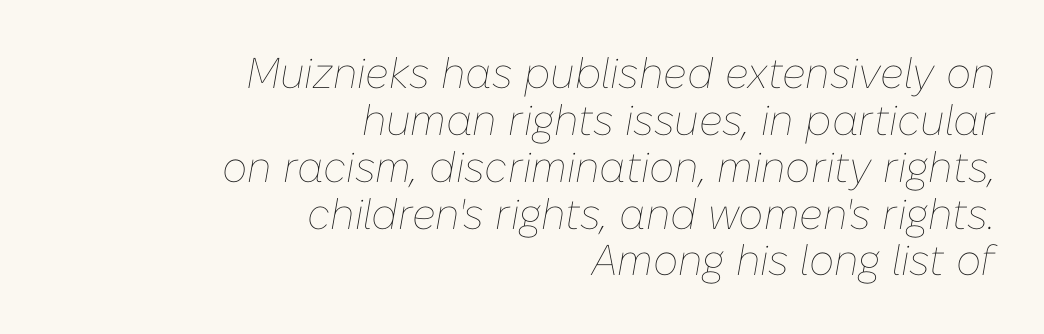
Q: Is the text bold? A: No.
Q: Is the text italic (slanted)? A: Yes, it leans right by about 10 degrees.
Q: Is the text underlined? A: No.
Q: How is the paragraph aligned? A: Right-aligned.
Q: Is the spacing between letters normal or unusually wide? A: Normal.
Q: Is the spacing between lines tight, normal or loose? A: Tight.
Q: Width (condensed, normal, or wide)? A: Normal.
Q: Stroke contrast? A: Low.
Q: x-height? A: Medium.
Q: Monospaced? A: No.
